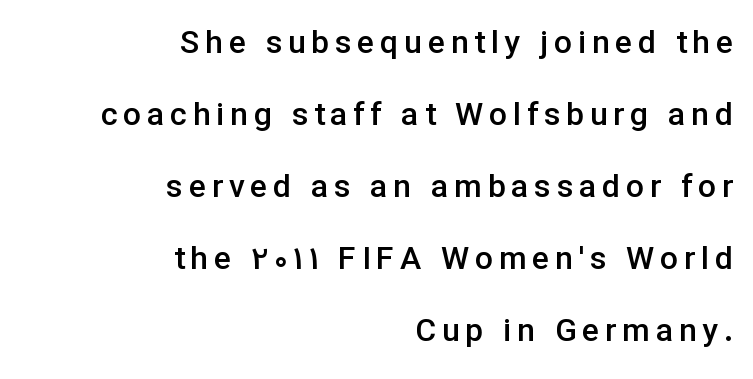
Style check: upright. A clean baseline with only descenders dipping below it. The compositor pushed each line to the right boundary. Font category for this specimen: sans-serif. This is the in-between weight designers call semibold or demi. Airy leading.
